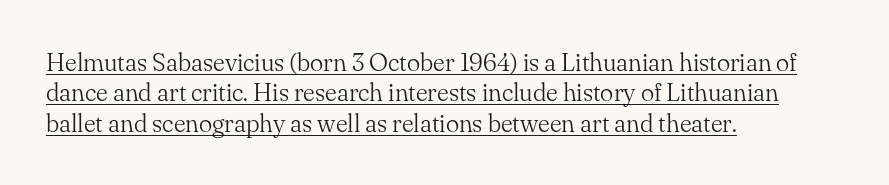
{"italic": "no", "bold": "no", "underline": "yes", "align": "left", "line_spacing_ratio": 1.22, "letter_spacing": "normal", "letter_spacing_em": 0.0, "glyph_px": 25}
